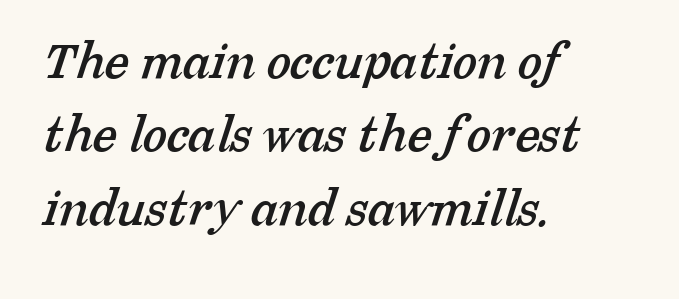
The image shows 56 px serif type; set left-aligned, normal line spacing (1.31x), normal letter spacing, not underlined; low stroke contrast and a medium x-height.
